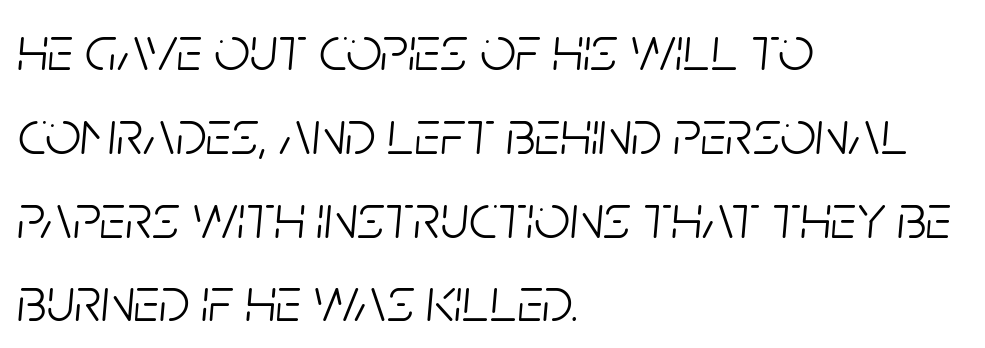
You could not count columns in this text — the font is proportionally spaced. Line beginnings align vertically; line endings do not. Every character sits at an angle, as italics do. Tracking here is standard; glyphs follow each other at the usual distance. Stroke thickness stays within the range of a standard reading face or lighter.
